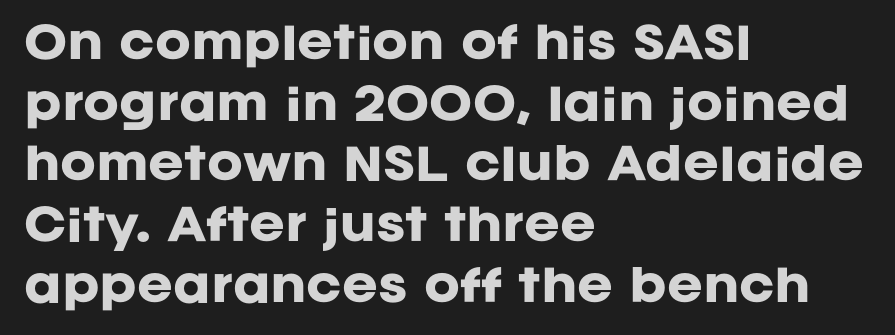
Every character sits straight up, as roman type does. These lines are rendered in a variable-pitch font. Set as a true bold cut, around the 700 mark. The passage shown is typeset with a sans-serif family. Alignment: flush left.
